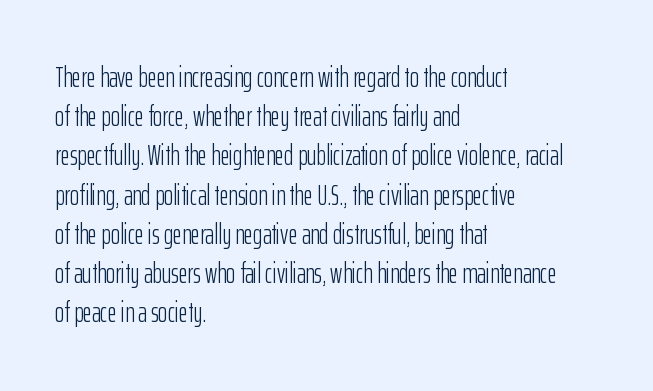
Nobody drew a line under any word here. You could not count columns in this text — the font is proportionally spaced. You can tell it's not italic because the verticals are truly vertical. The compositor pushed each line to the left boundary.
